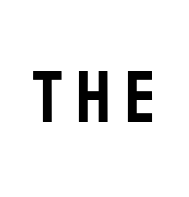
{"serif": "no", "italic": "no", "width": "condensed", "stroke_contrast": "low", "x_height": "large", "monospaced": "no", "underline": "no", "glyph_px": 73}
